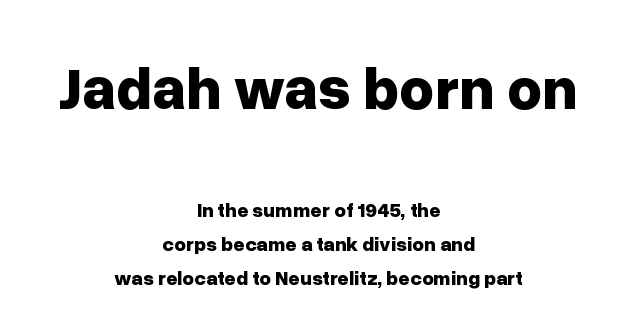
{"serif": "no", "italic": "no", "bold": "yes", "weight": "bold", "width": "normal", "stroke_contrast": "low", "x_height": "medium", "monospaced": "no", "underline": "no", "align": "center", "line_spacing": "normal", "line_spacing_ratio": 1.7, "letter_spacing": "normal", "letter_spacing_em": 0.0, "larger_block": "first", "size_ratio": 3.0, "glyph_px": 60}
